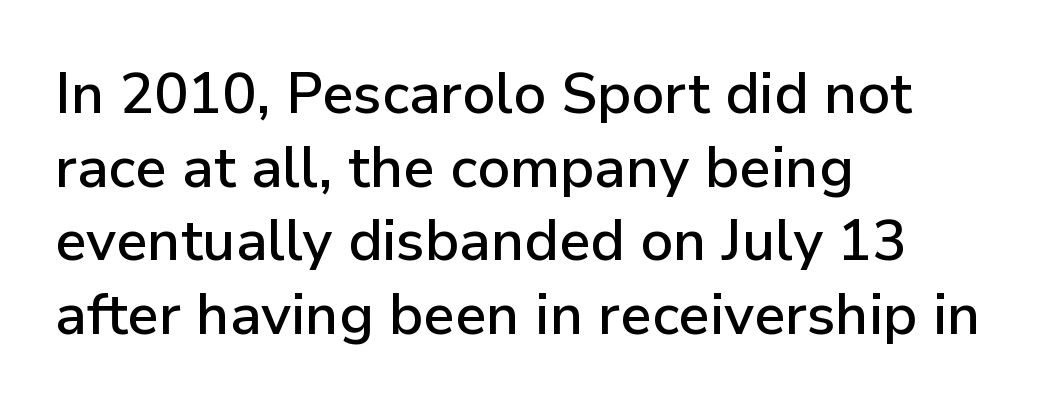
{"serif": "no", "italic": "no", "width": "normal", "stroke_contrast": "low", "x_height": "medium", "monospaced": "no", "underline": "no", "align": "left", "line_spacing": "normal", "line_spacing_ratio": 1.29, "letter_spacing": "normal", "letter_spacing_em": 0.0, "glyph_px": 57}
